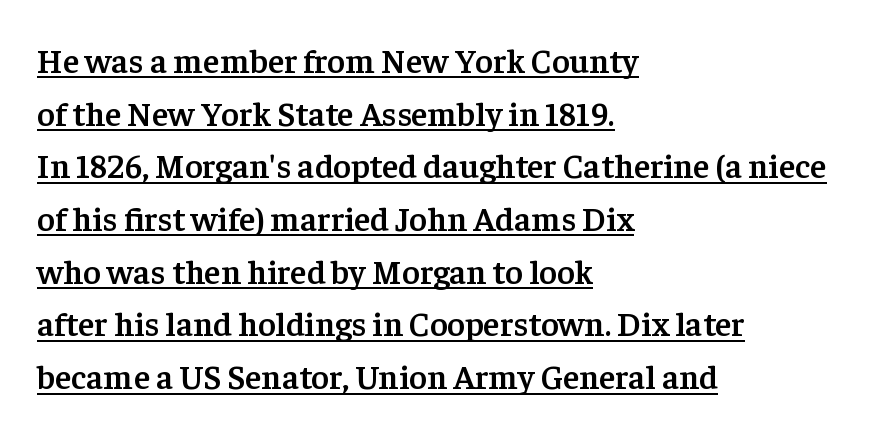
{"serif": "yes", "italic": "no", "bold": "semi", "weight": "semibold", "width": "normal", "stroke_contrast": "low", "x_height": "medium", "monospaced": "no", "underline": "yes", "align": "left", "line_spacing": "normal", "line_spacing_ratio": 1.55, "letter_spacing": "normal", "letter_spacing_em": 0.0, "glyph_px": 34}
